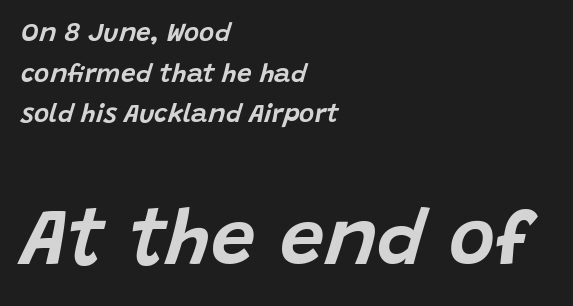
Q: Is the text italic (slanted)? A: Yes, it leans right by about 15 degrees.
Q: Is the text underlined? A: No.
Q: How is the paragraph aligned? A: Left-aligned.
Q: Is the spacing between letters normal or unusually wide? A: Normal.
Q: Is the spacing between lines tight, normal or loose? A: Normal.
Q: Which block of text is set in a larger size, the first (top) or the second (bottom)? A: The second (bottom) one.
Q: Width (condensed, normal, or wide)? A: Normal.
Q: Stroke contrast? A: Low.
Q: x-height? A: Large.
Q: Monospaced? A: No.
